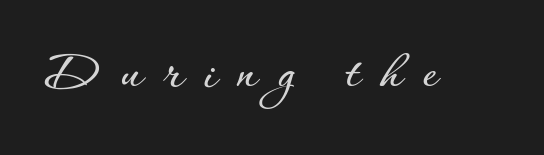
The image shows 55 px text type; set unusually wide letter spacing (+0.37 em), not underlined; low stroke contrast and a small x-height.
